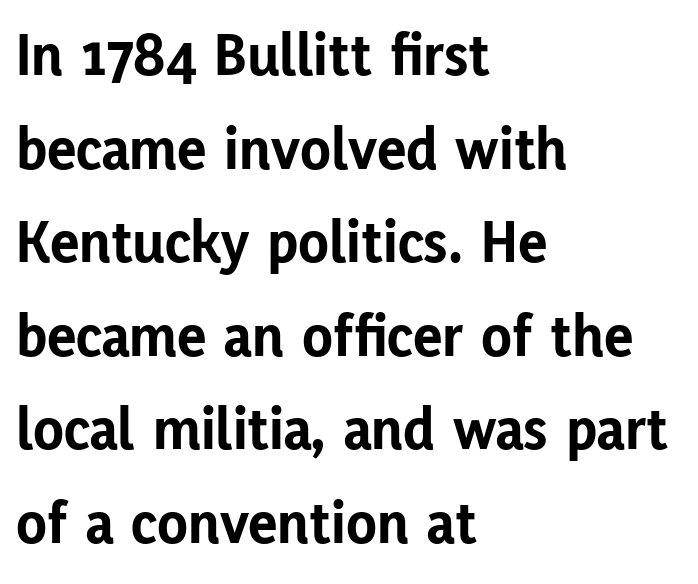
Font category for this specimen: sans-serif. The zone under the glyphs is completely vacant. Casual observation: everything's shoved over to the left. A dark, heavy texture on the line: the type is bold. What's the leading like? Ordinary, nothing unusual.
